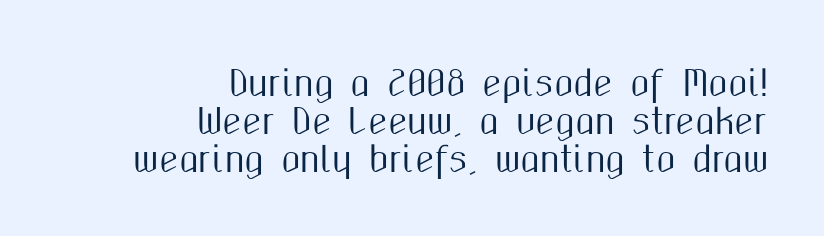
{"serif": "no", "italic": "no", "width": "condensed", "stroke_contrast": "medium", "x_height": "medium", "monospaced": "no", "underline": "no", "align": "right", "line_spacing": "tight", "line_spacing_ratio": 1.09, "letter_spacing": "normal", "letter_spacing_em": 0.0, "glyph_px": 35}
